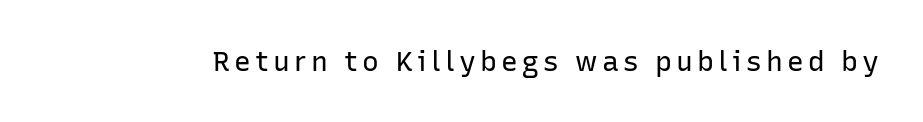
A typesetter would call this proportional, since set widths differ per character. Nope, no serifs anywhere on these letters. Posture: upright roman. The string is rendered with underlining switched off. Stems and bowls with no extra thickness — not bold.
